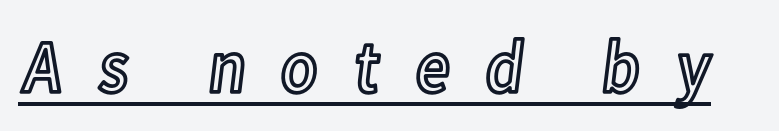
{"width": "condensed", "x_height": "medium", "monospaced": "no", "underline": "yes", "letter_spacing": "wide", "letter_spacing_em": 0.43, "glyph_px": 75}
